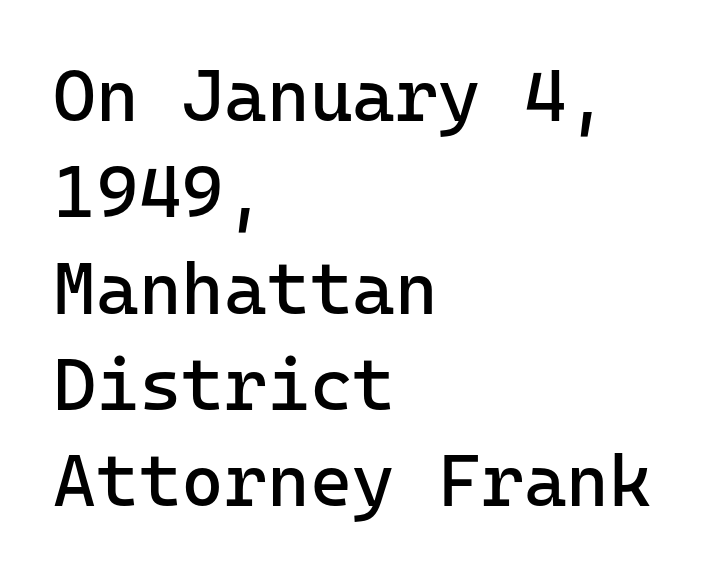
The image shows 73 px regular-weight sans-serif type, upright, monospaced; set left-aligned, normal line spacing (1.32x), normal letter spacing, not underlined; low stroke contrast and a medium x-height.
